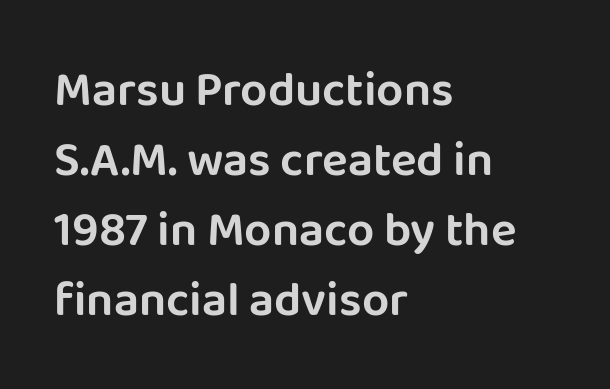
The image shows 48 px sans-serif type, upright; set left-aligned, normal line spacing (1.46x), normal letter spacing, not underlined; low stroke contrast and a large x-height.
